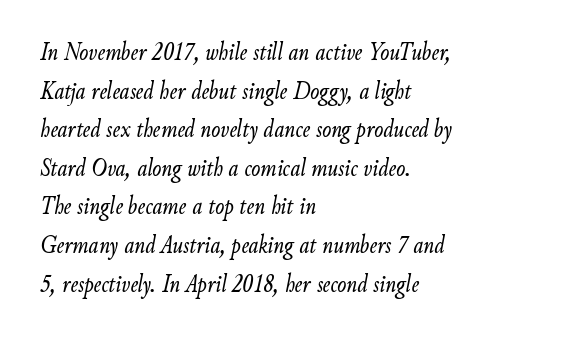
{"italic": "yes", "lean": "right", "slant_degrees": 9, "bold": "no", "underline": "no", "align": "left", "line_spacing": "normal", "line_spacing_ratio": 1.43, "letter_spacing": "normal", "letter_spacing_em": 0.0, "glyph_px": 27}
